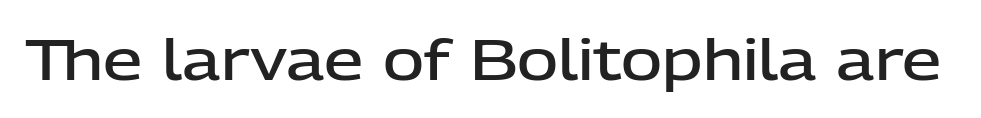
The image shows 56 px semibold sans-serif type, upright; set normal letter spacing, not underlined; low stroke contrast and a medium x-height.
